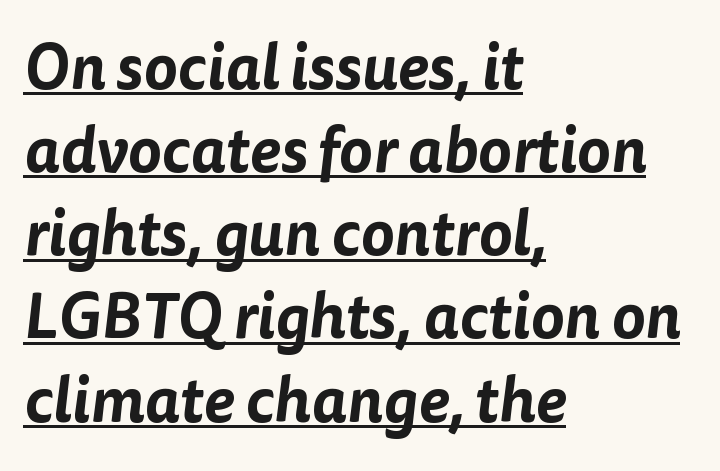
The image shows 63 px sans-serif type; set left-aligned, normal line spacing (1.32x), normal letter spacing, underlined; low stroke contrast and a medium x-height.
